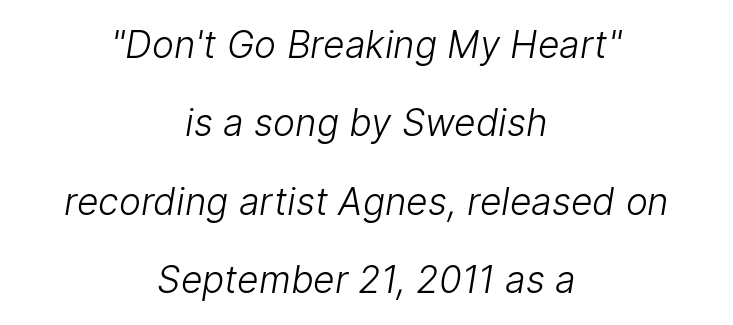
The image shows 37 px light sans-serif type; set centered, loose line spacing (2.12x), normal letter spacing, not underlined; low stroke contrast and a medium x-height.
